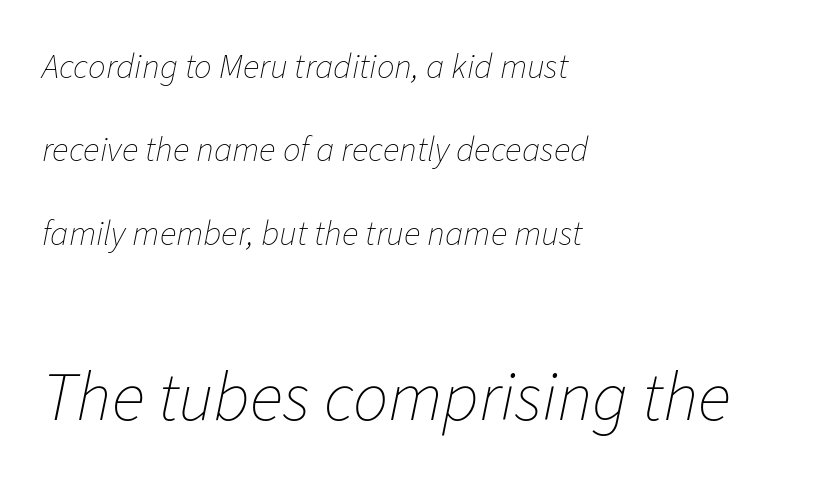
{"italic": "yes", "lean": "right", "slant_degrees": 11, "bold": "no", "weight": "thin", "width": "normal", "stroke_contrast": "low", "x_height": "medium", "monospaced": "no", "underline": "no", "align": "left", "line_spacing": "loose", "line_spacing_ratio": 2.38, "letter_spacing": "normal", "letter_spacing_em": 0.0, "larger_block": "second", "size_ratio": 2.0, "glyph_px": 70}
